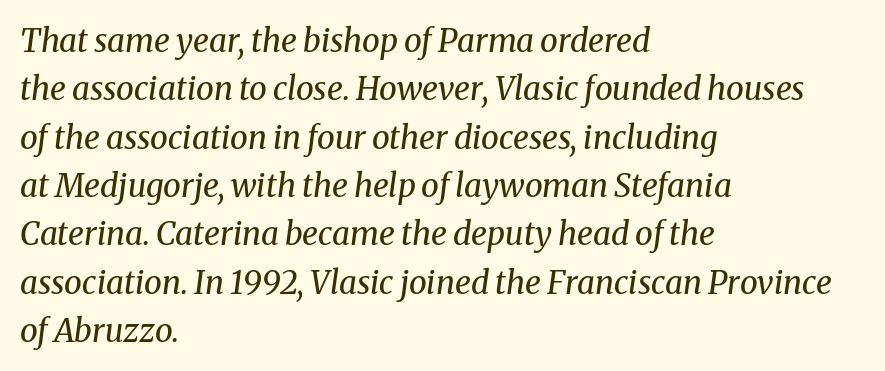
The strokes carry an ordinary text weight at most. There is no visible air inserted between adjacent glyphs. The passage shown is not underscored anywhere. Regarding leading, the lines here are spaced in the standard way.
